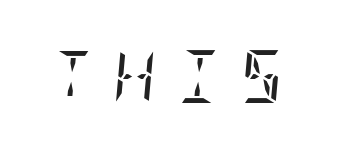
The image shows 53 px regular-weight, condensed serif type, italic (leaning right); set unusually wide letter spacing (+0.38 em), not underlined; low stroke contrast and a large x-height.
